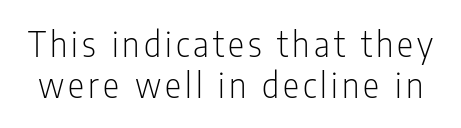
Q: Is the text bold? A: No.
Q: Is the text italic (slanted)? A: No, it is upright.
Q: Is the typeface a serif or a sans-serif typeface? A: Sans-serif.
Q: Is the text underlined? A: No.
Q: Width (condensed, normal, or wide)? A: Condensed.
Q: Stroke contrast? A: Low.
Q: x-height? A: Medium.
Q: Monospaced? A: No.
